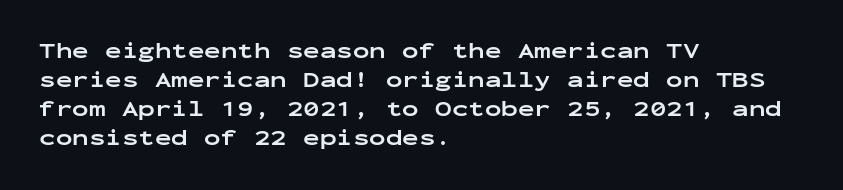
Q: Is the text bold? A: Yes.
Q: Is the text italic (slanted)? A: No, it is upright.
Q: Is the text underlined? A: No.
Q: How is the paragraph aligned? A: Left-aligned.
Q: Is the spacing between letters normal or unusually wide? A: Normal.
Q: Is the spacing between lines tight, normal or loose? A: Normal.
